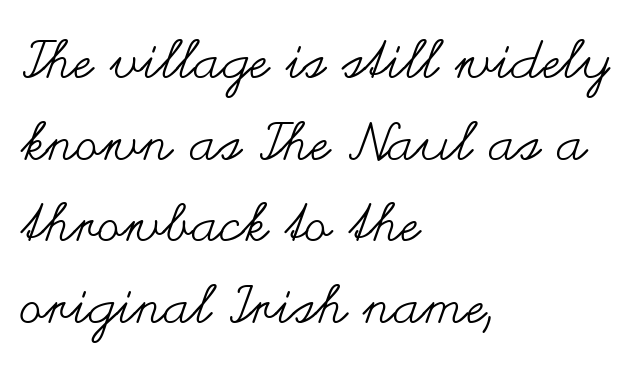
The image shows 53 px regular-weight, wide type; set left-aligned, normal line spacing (1.54x), normal letter spacing, not underlined; medium stroke contrast and a small x-height.
